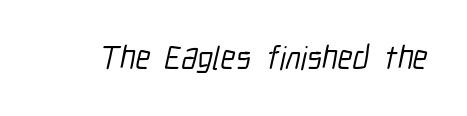
The string is rendered with underlining switched off. Nothing unusual about the tracking: characters are spaced as the font intends. I'd call this a sans setting — the letters go barefoot. Think of a printed novel: that variable character pitch is what you see here.
